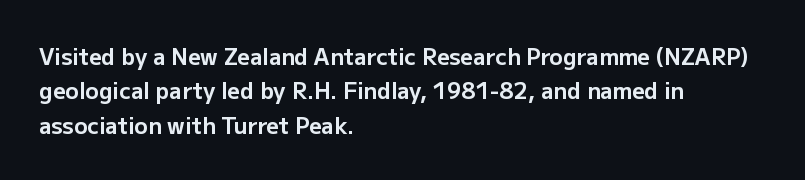
The image shows 22 px bold type, upright; set left-aligned, normal line spacing (1.56x), normal letter spacing, not underlined.
